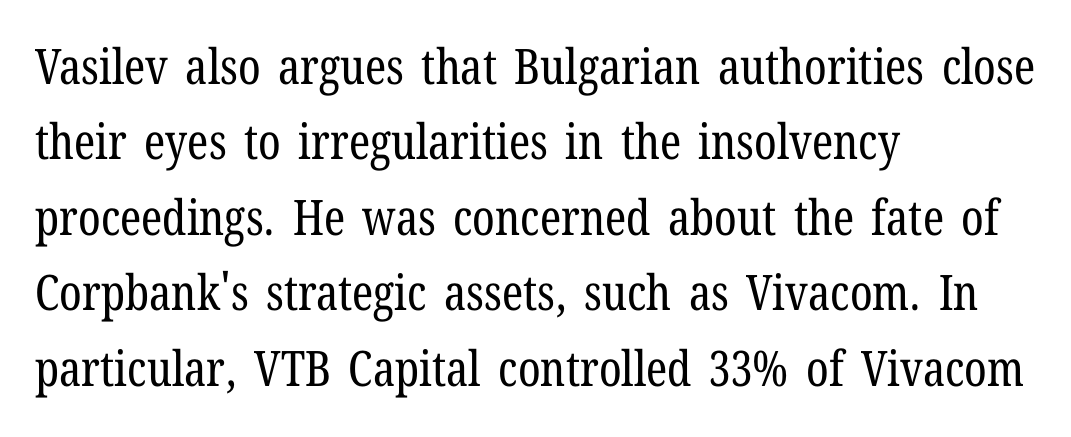
{"serif": "yes", "italic": "no", "bold": "no", "weight": "regular", "width": "condensed", "stroke_contrast": "low", "x_height": "medium", "monospaced": "no", "underline": "no", "align": "left", "line_spacing": "normal", "line_spacing_ratio": 1.54, "letter_spacing": "normal", "letter_spacing_em": 0.0, "glyph_px": 49}
